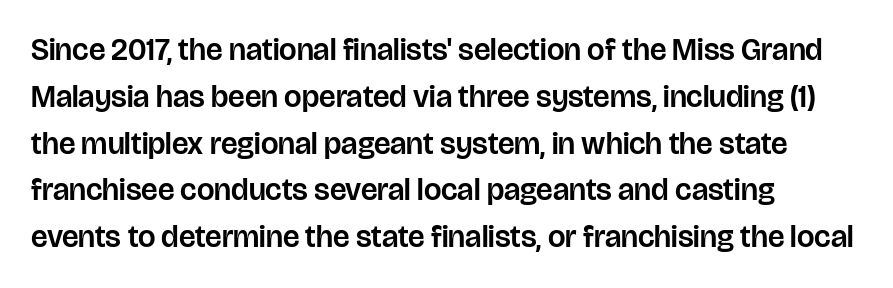
Teacher's note: observe the even left margin — that is flush-left alignment. Observe the absence of serifs on each vertical stroke in this sample. Unlike italic type, these characters show no tilt at all. This rendering leaves character spacing at its baseline value. Each row of text sits above clean, open space. These lines are rendered in a variable-pitch font.
